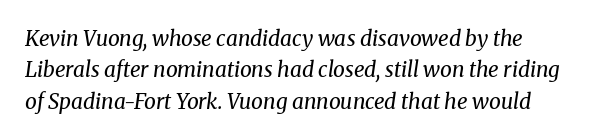
The image shows 21 px text type, italic (leaning right); set normal line spacing (1.49x), normal letter spacing, not underlined.
